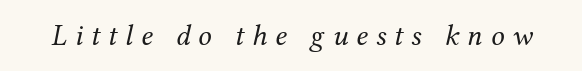
Here the designer chose a conventional face with non-uniform glyph widths. Someone cranked the tracking dial way up on this one. The letters carry serifs — small finishing strokes at the ends of their stems. Posture: slanted. The specimen omits any rule beneath the text block's lines. This is not heavy type; no bold has been used.
